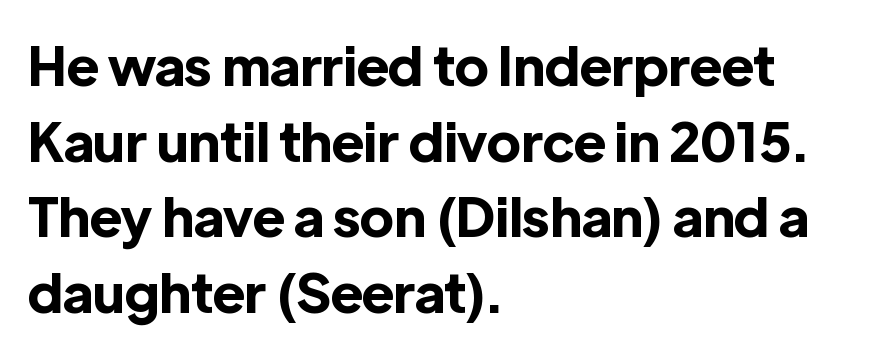
Notice how descenders clear the ascenders below comfortably — that's standard leading. You'd pick this weight for a headline — it's a proper bold. You could not count columns in this text — the font is proportionally spaced. This is the regular roman posture of the typeface. All the whitespace from short lines collects on the right.
